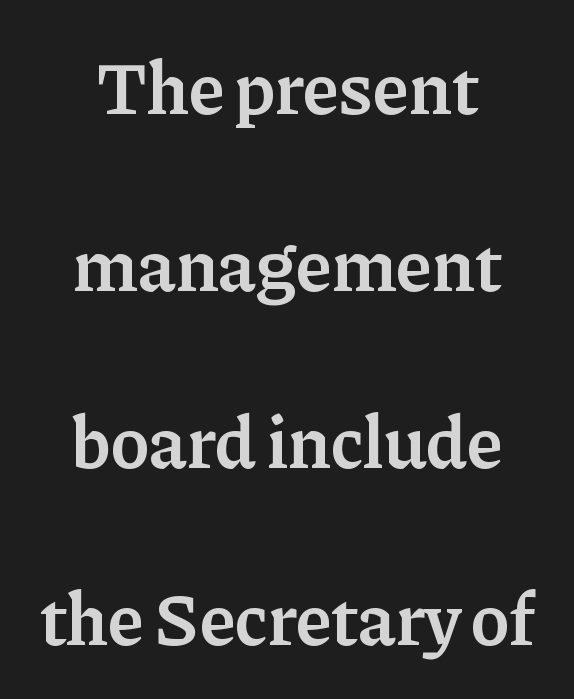
These lines are composed in type with serifs. Letter spacing: default. Spacing verdict: proportional, widths tailored to each character. This rendering features lettering with no underline.
